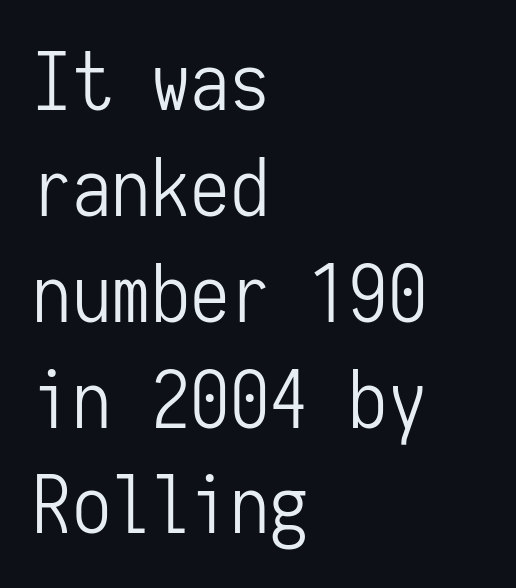
The zone under the glyphs is completely vacant. One-word summary of the alignment: left. Regarding serifs, this sample does without them. How are the letters spaced? Ordinarily, with no added tracking. Style check: upright. Do the characters align in a grid? Yes, the font is monospaced.
